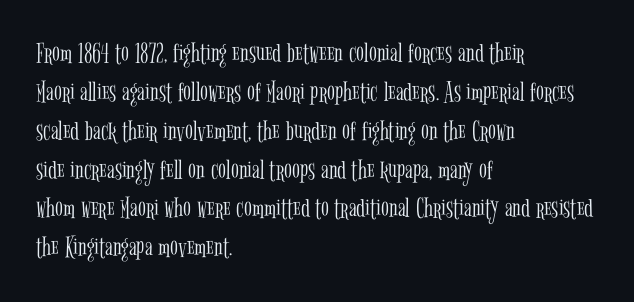
Ascenders rise straight up at ninety degrees. The letters advance in unequal steps, a hallmark of proportional type. Weight: in the light-to-regular range. The passage shown stacks its lines at a standard gap. The text block is weighted toward the left margin, trailing off unevenly rightward.
